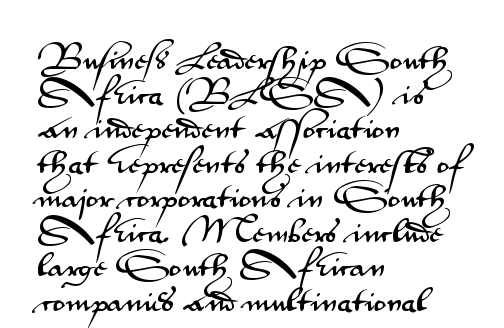
The image shows 26 px text type; set left-aligned, normal line spacing (1.33x), normal letter spacing, not underlined.
